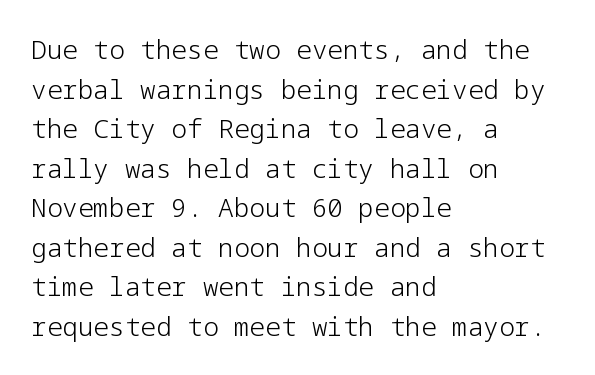
Q: Is the text bold? A: No.
Q: Is the text italic (slanted)? A: No, it is upright.
Q: Is the text underlined? A: No.
Q: How is the paragraph aligned? A: Left-aligned.
Q: Is the spacing between letters normal or unusually wide? A: Normal.
Q: Is the spacing between lines tight, normal or loose? A: Normal.
